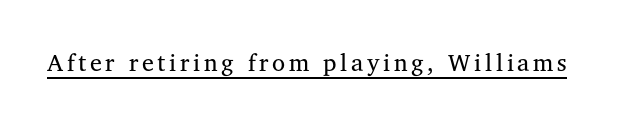
This reads as an unemphasized weight, regular at the heaviest. A typographer would call this underscored text. Posture: upright roman.
